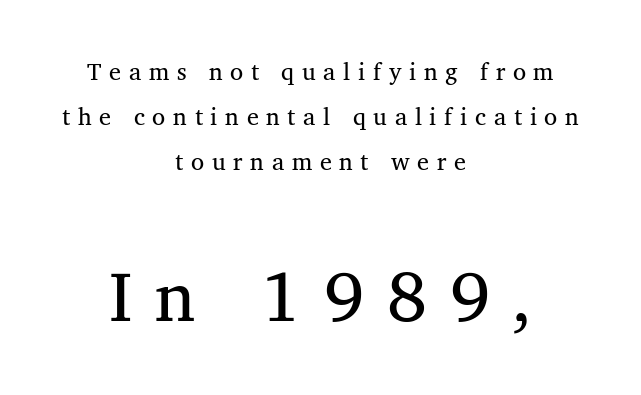
{"serif": "yes", "bold": "no", "weight": "regular", "width": "normal", "stroke_contrast": "medium", "x_height": "medium", "monospaced": "no", "underline": "no", "align": "center", "line_spacing_ratio": 1.88, "letter_spacing": "wide", "letter_spacing_em": 0.32, "larger_block": "second", "size_ratio": 2.96, "glyph_px": 71}
